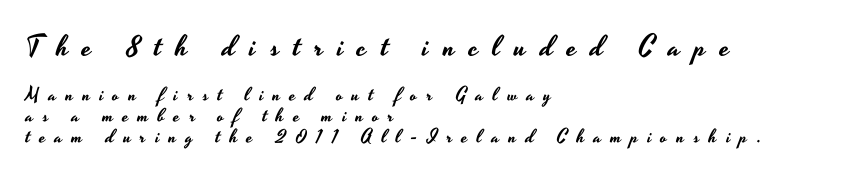
The image shows 29 px wide sans-serif type; set left-aligned, tight line spacing (1.1x), unusually wide letter spacing (+0.49 em), not underlined; the first (top) block is 1.53x larger; low stroke contrast and a small x-height.
